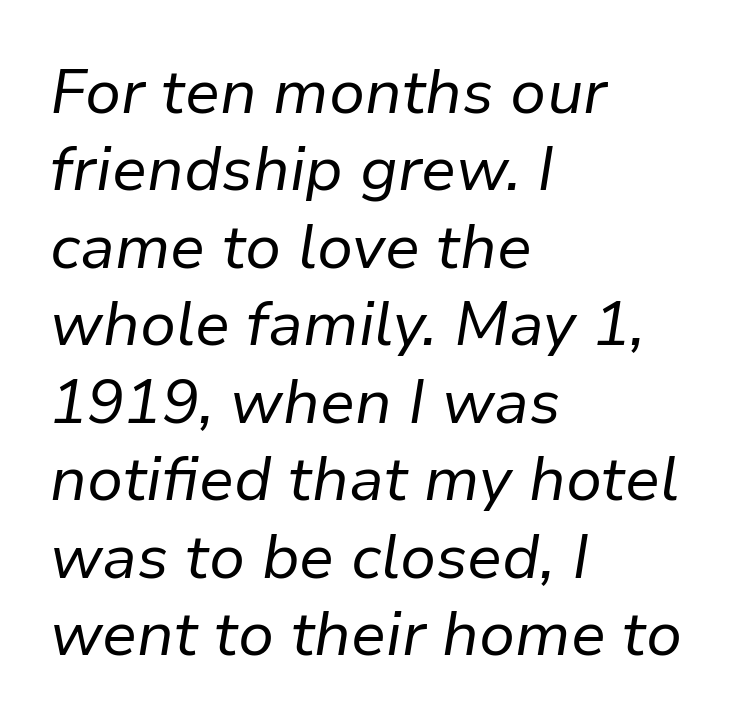
The image shows 62 px regular-weight type, italic (leaning right); set left-aligned, normal line spacing (1.25x), normal letter spacing, not underlined; low stroke contrast and a medium x-height.
